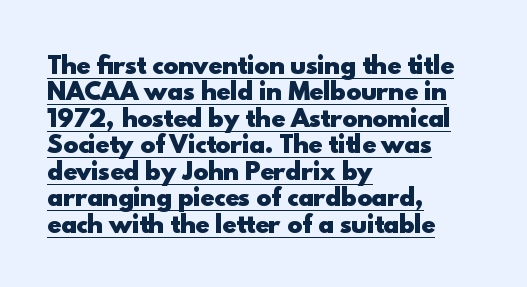
The image shows 23 px bold type, upright; set left-aligned, tight line spacing (1.15x), normal letter spacing, underlined.
